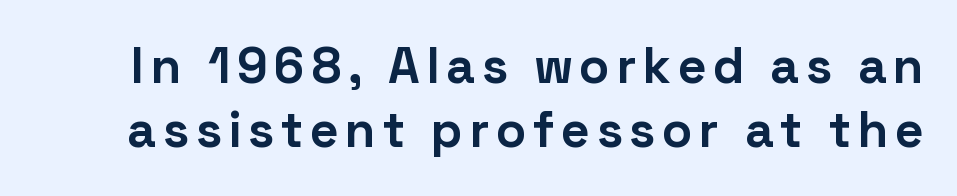
The image shows 50 px bold sans-serif type, upright; set normal line spacing (1.29x), not underlined; low stroke contrast and a medium x-height.
